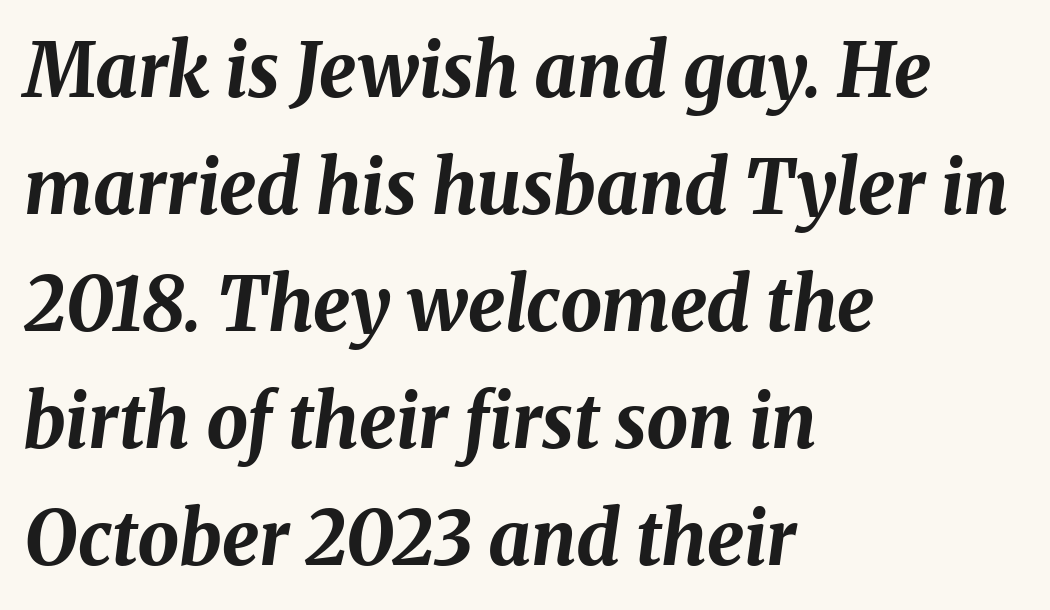
The image shows 74 px bold type, italic (leaning right); set left-aligned, normal line spacing (1.58x), normal letter spacing, not underlined; medium stroke contrast and a medium x-height.
